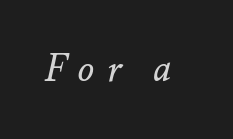
The letters are spread apart with noticeably loose tracking. This rendering features lettering with no underline. Is this a fixed-width face? No — the glyphs have proportional, varying widths. Nothing heavy about these letters — not bold at all.
